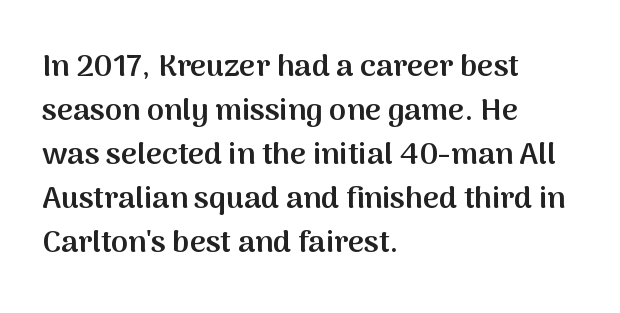
The image shows 31 px semibold sans-serif type, upright; set left-aligned, normal line spacing (1.42x), normal letter spacing, not underlined; medium stroke contrast and a medium x-height.
